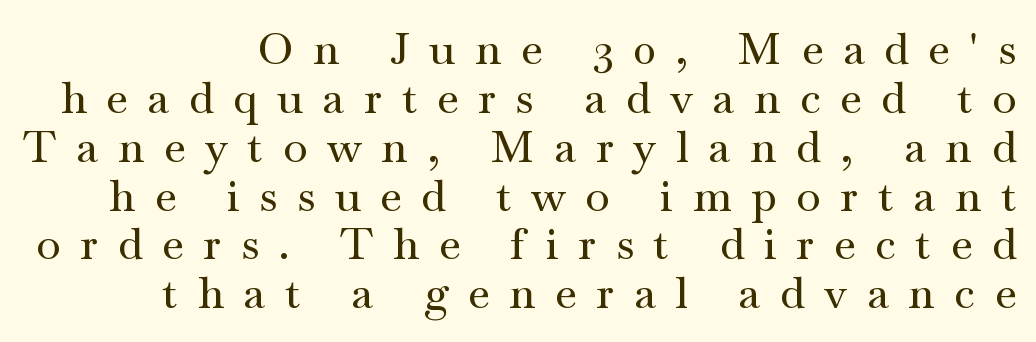
The image shows 44 px wide serif type, upright; set right-aligned, tight line spacing (1.11x), unusually wide letter spacing (+0.45 em), not underlined; medium stroke contrast and a small x-height.
